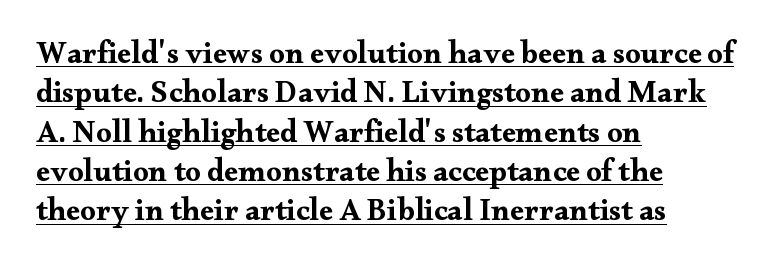
The image shows 31 px bold, wide serif type, upright; set left-aligned, normal line spacing (1.27x), normal letter spacing, underlined; medium stroke contrast and a small x-height.
